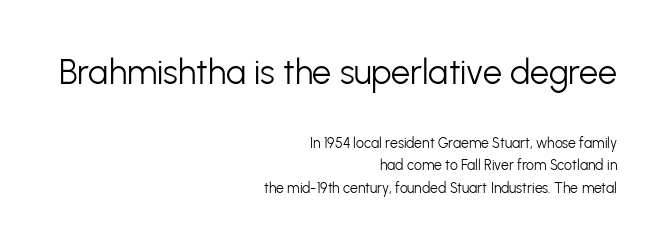
The image shows 34 px light sans-serif type, upright; set right-aligned, normal line spacing (1.63x), normal letter spacing, not underlined; the first (top) block is 2.43x larger; low stroke contrast and a medium x-height.
